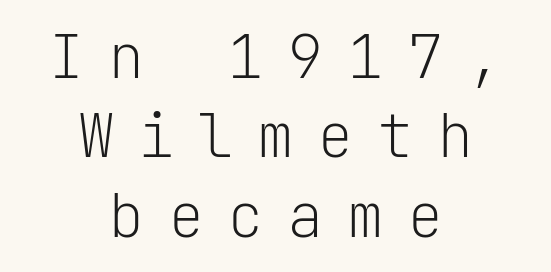
A sans-serif font was chosen for this passage. A typesetter would call this heavily tracked-out type. These lines are rendered in a fixed-pitch font. The whitespace from short lines is split evenly between both sides. The letterforms sit at book weight or below.
